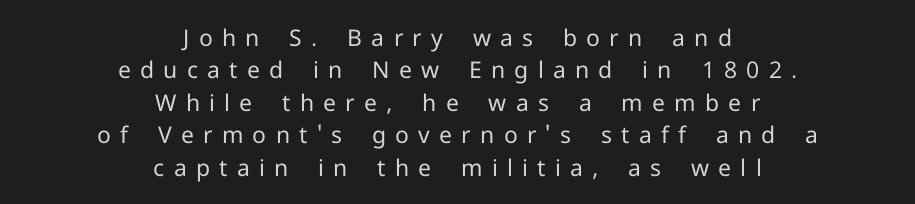
The image shows 23 px text type, upright; set centered, normal line spacing (1.41x), unusually wide letter spacing (+0.4 em), not underlined.
